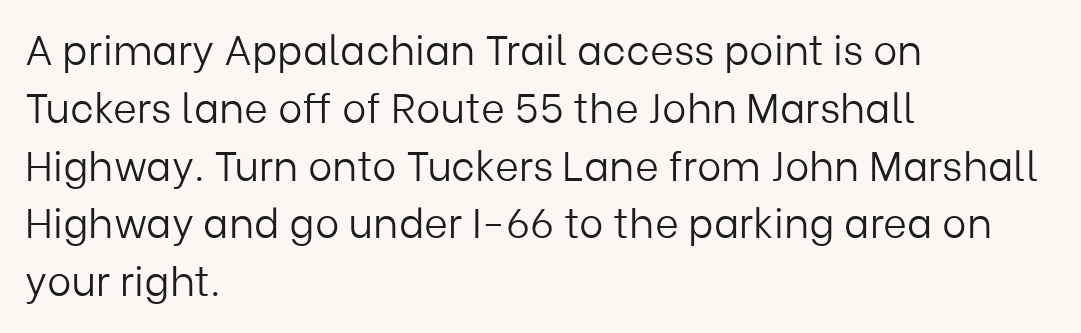
{"serif": "no", "italic": "no", "bold": "no", "weight": "light", "width": "normal", "stroke_contrast": "low", "x_height": "medium", "monospaced": "no", "underline": "no", "align": "left", "line_spacing": "normal", "line_spacing_ratio": 1.41, "letter_spacing": "normal", "letter_spacing_em": 0.0, "glyph_px": 41}
